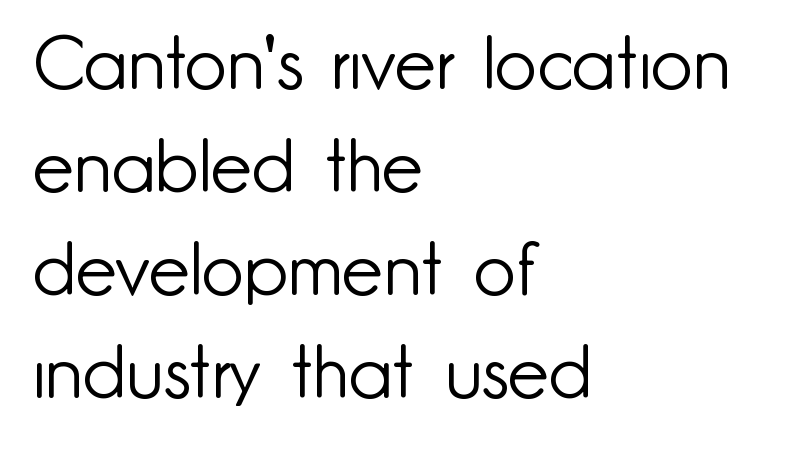
{"serif": "no", "italic": "no", "bold": "no", "weight": "light", "width": "normal", "stroke_contrast": "low", "x_height": "small", "monospaced": "no", "underline": "no", "align": "left", "line_spacing": "normal", "line_spacing_ratio": 1.39, "letter_spacing": "normal", "letter_spacing_em": 0.0, "glyph_px": 74}
